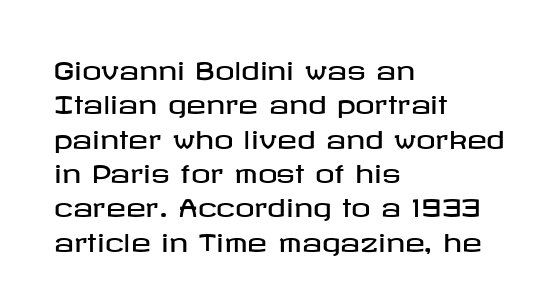
The image shows 24 px text type, upright; set left-aligned, normal line spacing (1.43x), normal letter spacing, not underlined.
